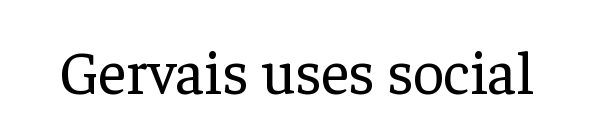
Q: Is the text bold? A: No.
Q: Is the text italic (slanted)? A: No, it is upright.
Q: Is the typeface a serif or a sans-serif typeface? A: Serif.
Q: Is the text underlined? A: No.
Q: Is the spacing between letters normal or unusually wide? A: Normal.
Q: Width (condensed, normal, or wide)? A: Normal.
Q: Stroke contrast? A: Low.
Q: x-height? A: Medium.
Q: Monospaced? A: No.
